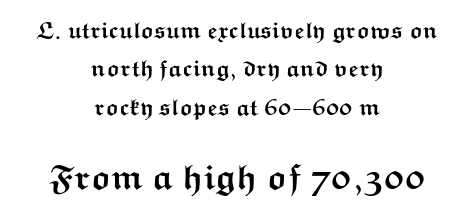
Q: Is the text bold? A: Yes.
Q: Is the text italic (slanted)? A: No, it is upright.
Q: Is the typeface a serif or a sans-serif typeface? A: Sans-serif.
Q: Is the text underlined? A: No.
Q: How is the paragraph aligned? A: Centered.
Q: Is the spacing between letters normal or unusually wide? A: Normal.
Q: Is the spacing between lines tight, normal or loose? A: Normal.
Q: Which block of text is set in a larger size, the first (top) or the second (bottom)? A: The second (bottom) one.
Q: Width (condensed, normal, or wide)? A: Wide.
Q: Stroke contrast? A: Medium.
Q: x-height? A: Medium.
Q: Monospaced? A: No.
